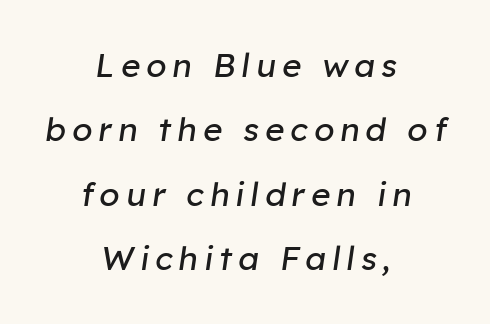
Q: Is the text bold? A: No.
Q: Is the text italic (slanted)? A: Yes, it leans right by about 8 degrees.
Q: Is the text underlined? A: No.
Q: How is the paragraph aligned? A: Centered.
Q: Is the spacing between lines tight, normal or loose? A: Loose.
Q: Width (condensed, normal, or wide)? A: Normal.
Q: Stroke contrast? A: Low.
Q: x-height? A: Medium.
Q: Monospaced? A: No.
